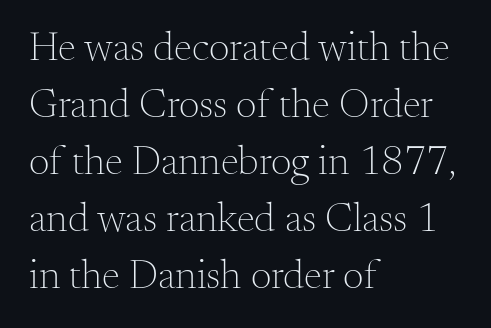
Q: Is the text bold? A: No.
Q: Is the text italic (slanted)? A: No, it is upright.
Q: Is the typeface a serif or a sans-serif typeface? A: Serif.
Q: Is the text underlined? A: No.
Q: How is the paragraph aligned? A: Left-aligned.
Q: Is the spacing between letters normal or unusually wide? A: Normal.
Q: Is the spacing between lines tight, normal or loose? A: Normal.
Q: Width (condensed, normal, or wide)? A: Normal.
Q: Stroke contrast? A: Medium.
Q: x-height? A: Small.
Q: Monospaced? A: No.
